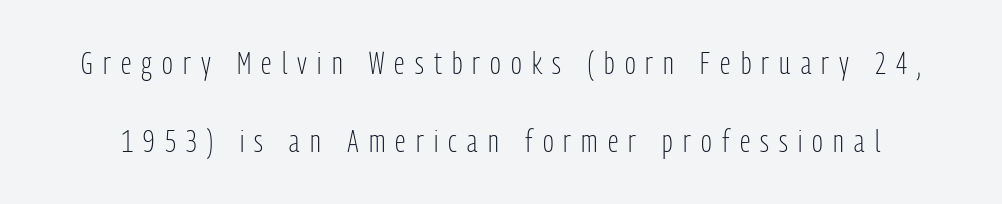
The specimen reads as upright at a glance. Letter spacing: wide. Heaviness? Minimal to ordinary, like unemphasized prose. The designer went with a sans here, leaving each stem footless. Interline gaps are noticeably wide in this sample. Lines of text with bare space underneath.
